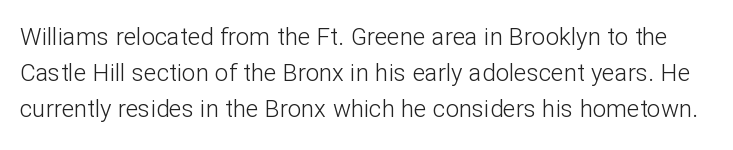
Every character sits straight up, as roman type does. Is the stroke heavy? The answer is a plain regular-or-lighter. Words appear dense and cohesive because spacing is normal. Just letters on the line, the space beneath them empty.
